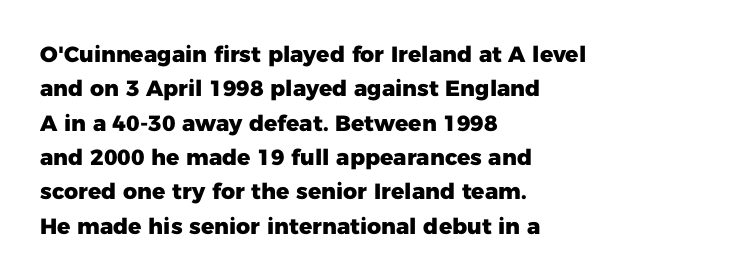
{"italic": "no", "bold": "yes", "underline": "no", "align": "left", "line_spacing": "normal", "line_spacing_ratio": 1.56, "letter_spacing": "normal", "letter_spacing_em": 0.0, "glyph_px": 22}
